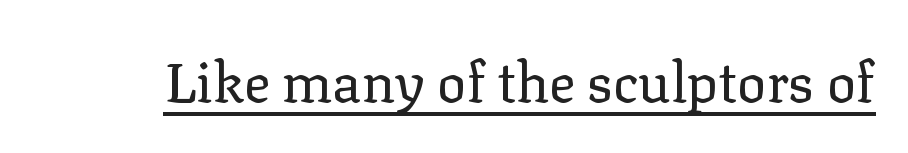
Caption: standard tracking, unaltered. Is there any slant? The stems are plumb. The words here are underlined. This rendering employs a face with finishing strokes, i.e., a serif. Summary of weight: not heavy and not bold.
